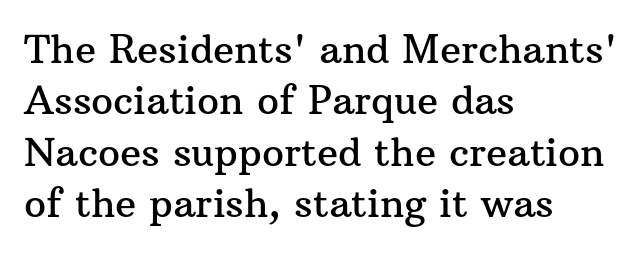
Posture: vertical. Underline: absent. Spacing verdict: proportional, widths tailored to each character. Short note: letters normally spaced. Vertical spacing — default.
